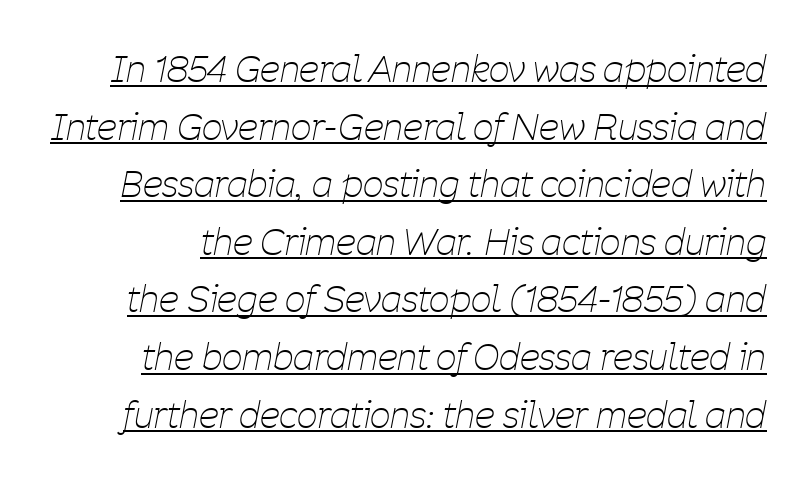
{"italic": "yes", "lean": "right", "slant_degrees": 11, "bold": "no", "weight": "thin", "width": "condensed", "stroke_contrast": "low", "x_height": "medium", "monospaced": "no", "underline": "yes", "line_spacing": "normal", "line_spacing_ratio": 1.6, "letter_spacing": "normal", "letter_spacing_em": 0.0, "glyph_px": 36}
